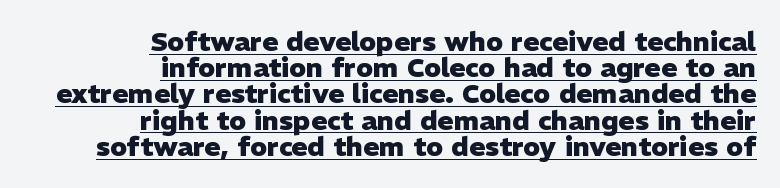
Q: Is the text bold? A: Yes.
Q: Is the text italic (slanted)? A: No, it is upright.
Q: Is the text underlined? A: Yes.
Q: How is the paragraph aligned? A: Right-aligned.
Q: Is the spacing between letters normal or unusually wide? A: Normal.
Q: Is the spacing between lines tight, normal or loose? A: Tight.
